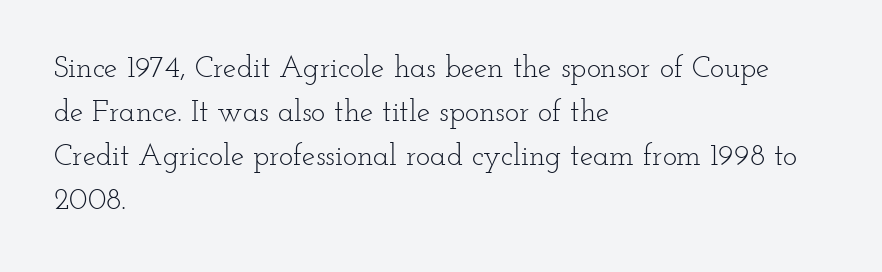
{"serif": "yes", "italic": "no", "bold": "no", "weight": "light", "width": "wide", "stroke_contrast": "low", "x_height": "small", "monospaced": "no", "underline": "no", "align": "left", "line_spacing": "normal", "line_spacing_ratio": 1.47, "letter_spacing": "normal", "letter_spacing_em": 0.0, "glyph_px": 30}
